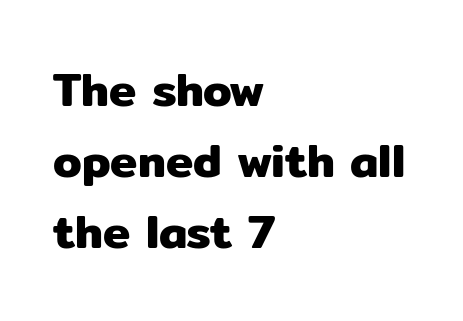
Does the lettering tilt? It doesn't — this is upright. Reading down the column, the eye jumps a familiar distance to each next line. Underlining? Definitely not there. This rendering leaves character spacing at its baseline value. Each letter keeps its own natural width here, so spacing adapts to shape. Visually the block forms a straight wall on the left and a jagged coastline on the right.
